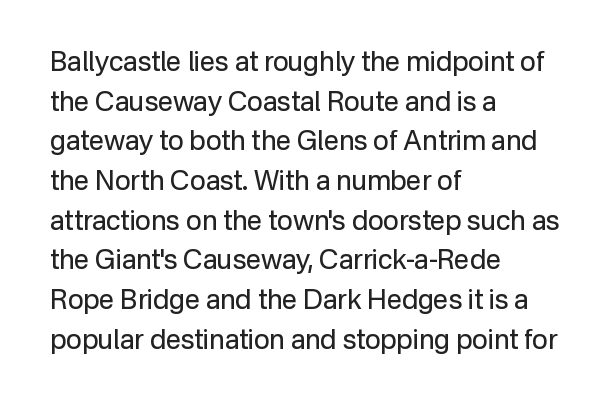
Notice how descenders clear the ascenders below comfortably — that's standard leading. Inter-character spacing is left at the font's built-in metrics. Bare-footed words on every line. The strokes are not fattened; the text isn't bold. A student would call this left alignment; a typographer would say flush left, rag right.
